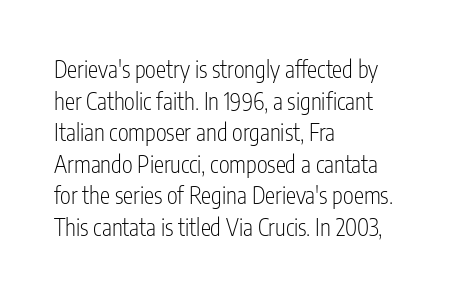
The strokes are not fattened; the text isn't bold. Beneath every word, the page is bare. Every row of glyphs begins at an identical x-position on the left. In terms of posture, this sample is upright.
